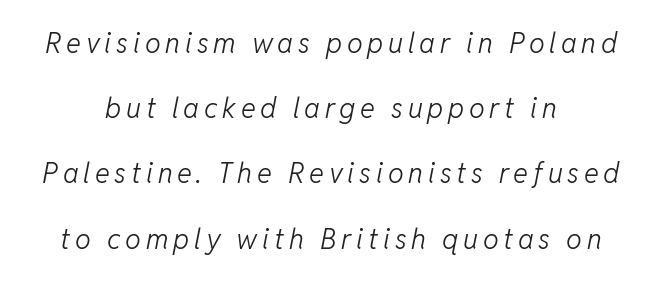
Do the characters align in a grid? No, the font is proportional. Just letters on the line, the space beneath them empty. Quick note: italic. The paragraph has two soft edges and a firm central axis. Bold? No — there's no thickening of the strokes.
